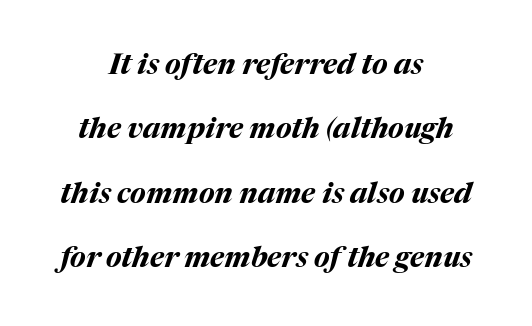
The image shows 29 px bold type, italic (leaning right); set centered, loose line spacing (2.22x), normal letter spacing, not underlined; medium stroke contrast and a medium x-height.
